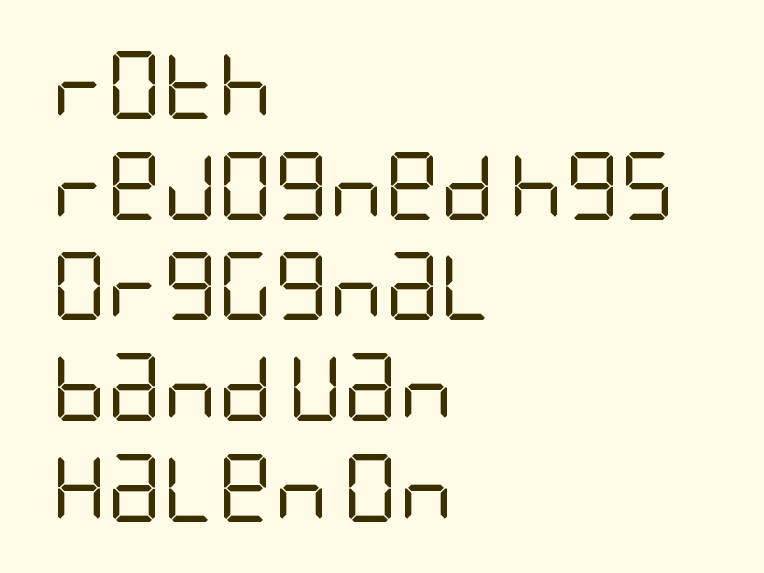
The image shows 68 px regular-weight, condensed sans-serif type, upright; set left-aligned, normal line spacing (1.48x), normal letter spacing, not underlined; low stroke contrast and a large x-height.
